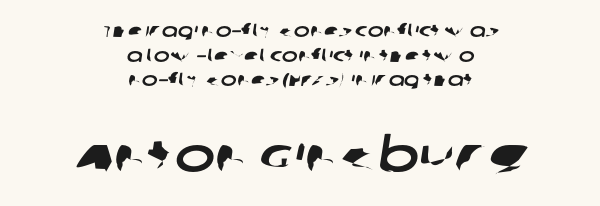
The letters advance in unequal steps, a hallmark of proportional type. The line-height multiplier appears to be the usual default. Characters follow at the spacing the type designer built in. Horizontal alignment here is central, giving a formal, balanced look. Note: no serifs on the glyphs. The specimen omits any rule beneath the text block's lines.
